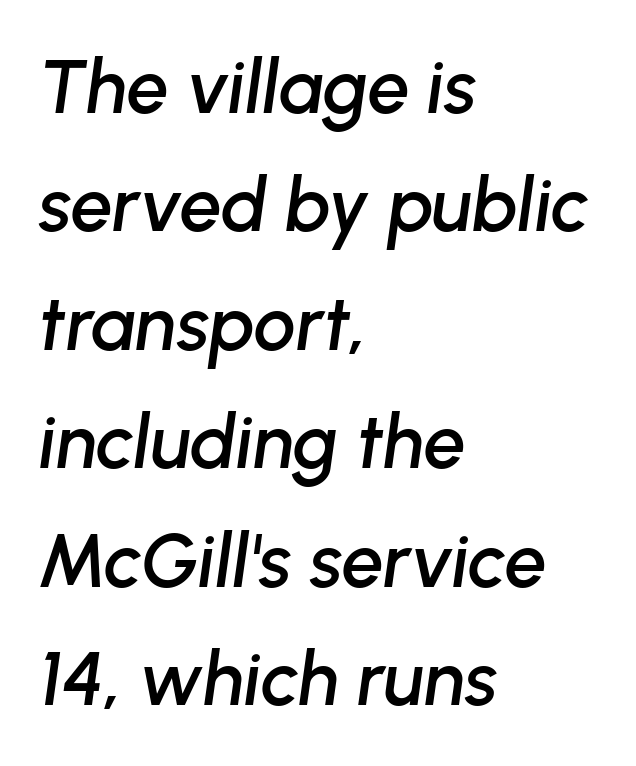
Observe the ordinary spacing: letters are neighbours, not strangers. Casual observation: everything's shoved over to the left. One glance says typical: line gaps are just what's usual. Glance below the letters and you will spot only blank space.
